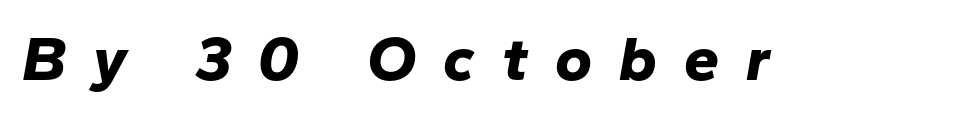
{"italic": "yes", "lean": "right", "slant_degrees": 10, "bold": "yes", "weight": "bold", "width": "normal", "stroke_contrast": "low", "x_height": "medium", "monospaced": "no", "underline": "no", "letter_spacing": "wide", "letter_spacing_em": 0.43, "glyph_px": 63}
